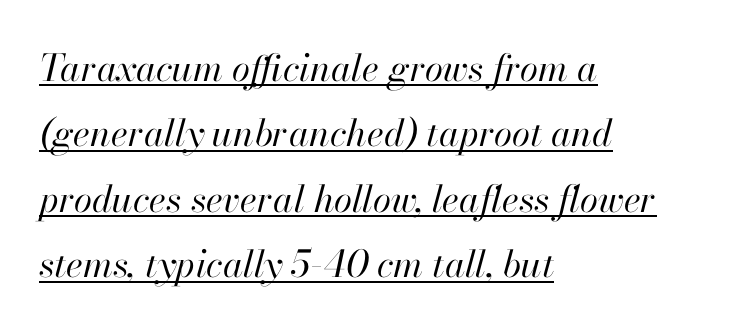
Q: Is the text bold? A: No.
Q: Is the text italic (slanted)? A: Yes, it leans right by about 13 degrees.
Q: Is the text underlined? A: Yes.
Q: How is the paragraph aligned? A: Left-aligned.
Q: Is the spacing between letters normal or unusually wide? A: Normal.
Q: Width (condensed, normal, or wide)? A: Normal.
Q: Stroke contrast? A: High.
Q: x-height? A: Small.
Q: Monospaced? A: No.
